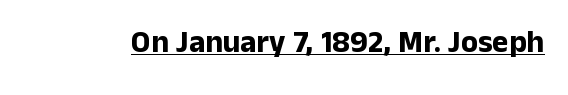
{"serif": "no", "italic": "no", "bold": "yes", "weight": "bold", "width": "normal", "stroke_contrast": "low", "x_height": "medium", "monospaced": "no", "underline": "yes", "letter_spacing": "normal", "letter_spacing_em": 0.0, "glyph_px": 31}
